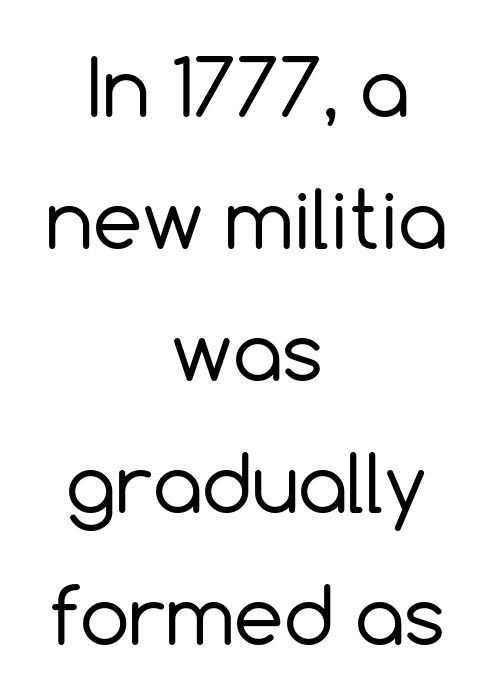
{"serif": "no", "italic": "no", "bold": "no", "weight": "regular", "width": "normal", "x_height": "medium", "monospaced": "no", "underline": "no", "align": "center", "line_spacing": "normal", "line_spacing_ratio": 1.67, "letter_spacing": "normal", "letter_spacing_em": 0.0, "glyph_px": 79}
